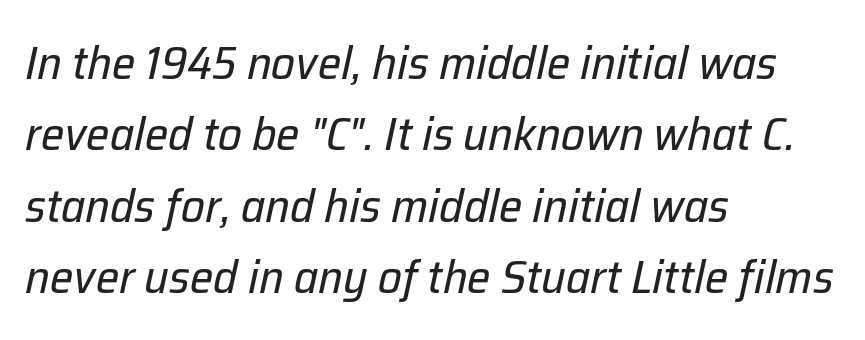
The image shows 47 px regular-weight type, italic (leaning right); set left-aligned, normal line spacing (1.52x), normal letter spacing, not underlined; low stroke contrast and a medium x-height.
